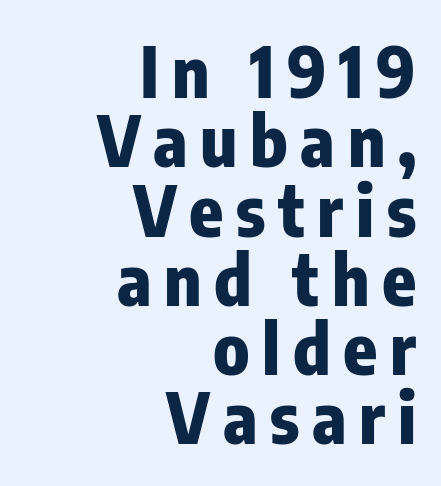
The image shows 70 px heavy, condensed sans-serif type, upright; set right-aligned, tight line spacing (0.99x), not underlined; low stroke contrast and a medium x-height.
